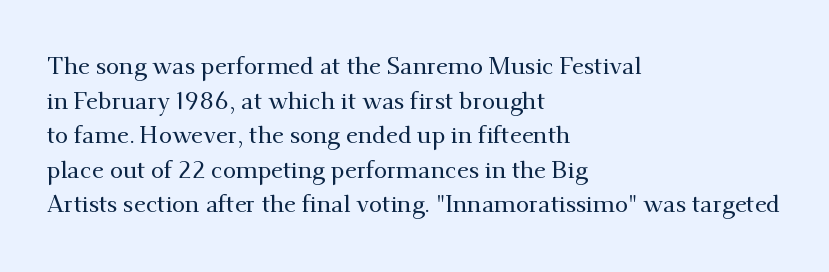
{"italic": "no", "underline": "no", "align": "left", "line_spacing": "normal", "line_spacing_ratio": 1.44, "letter_spacing": "normal", "letter_spacing_em": 0.0, "glyph_px": 24}
